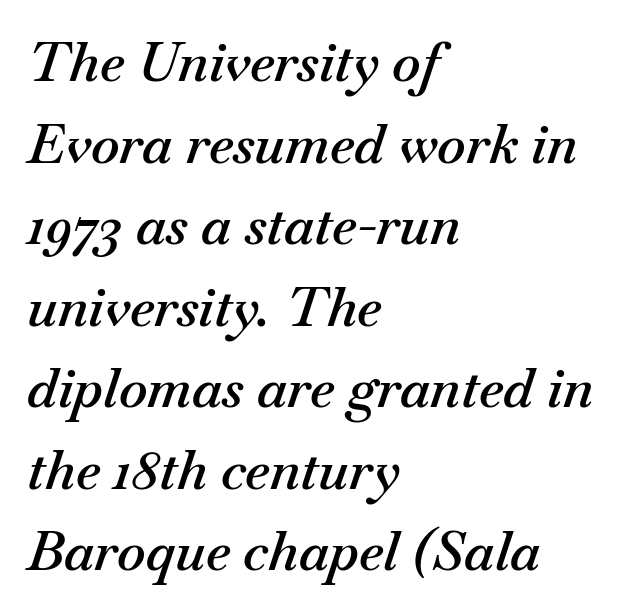
{"italic": "yes", "lean": "right", "slant_degrees": 18, "bold": "semi", "weight": "semibold", "width": "normal", "stroke_contrast": "medium", "x_height": "small", "monospaced": "no", "underline": "no", "align": "left", "line_spacing": "normal", "line_spacing_ratio": 1.51, "letter_spacing": "normal", "letter_spacing_em": 0.0, "glyph_px": 54}
